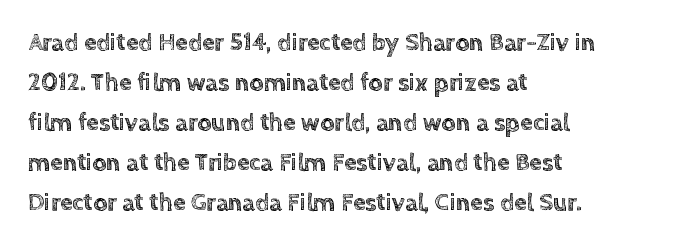
The lines are quadded left. Italic? Not at all — the glyphs are vertical. Interline gaps are of average width in this sample. Each row of text sits above clean, open space. These lines keep a tight, regular rhythm from letter to letter.
